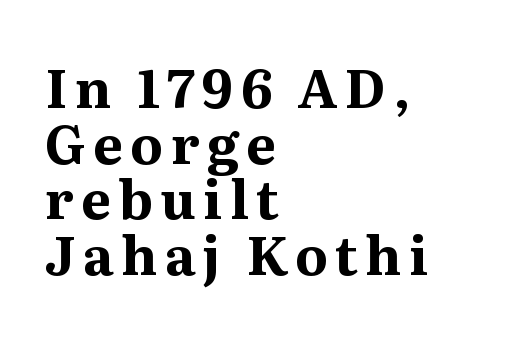
Q: Is the text bold? A: Yes.
Q: Is the text italic (slanted)? A: No, it is upright.
Q: Is the typeface a serif or a sans-serif typeface? A: Serif.
Q: Is the text underlined? A: No.
Q: How is the paragraph aligned? A: Left-aligned.
Q: Is the spacing between lines tight, normal or loose? A: Tight.
Q: Width (condensed, normal, or wide)? A: Normal.
Q: Stroke contrast? A: Medium.
Q: x-height? A: Medium.
Q: Monospaced? A: No.
